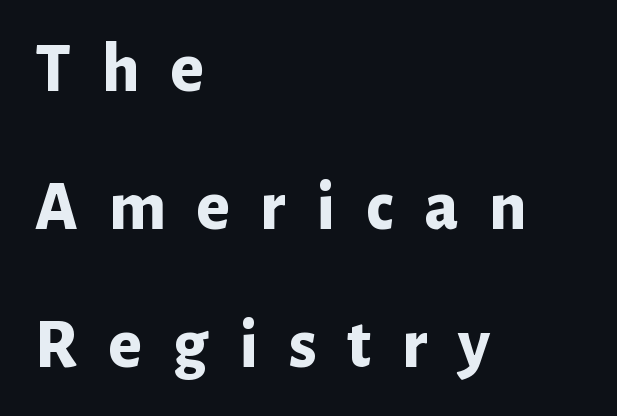
The image shows 70 px bold sans-serif type, upright; set left-aligned, loose line spacing (1.97x), unusually wide letter spacing (+0.44 em), not underlined; low stroke contrast and a medium x-height.
